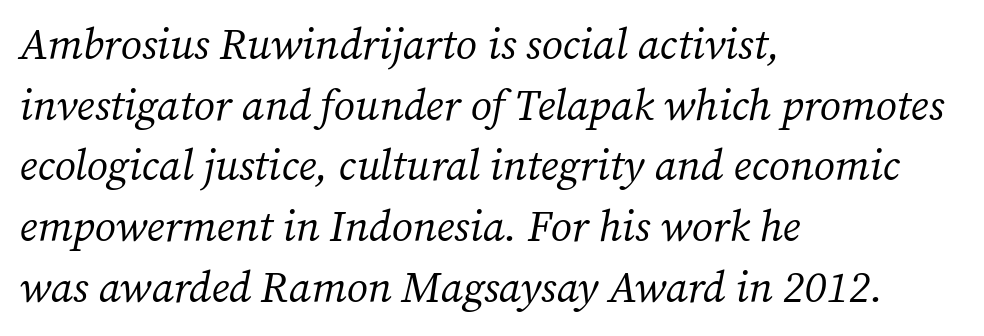
The image shows 43 px regular-weight serif type, italic (leaning right); set left-aligned, normal line spacing (1.41x), normal letter spacing, not underlined; medium stroke contrast and a medium x-height.
